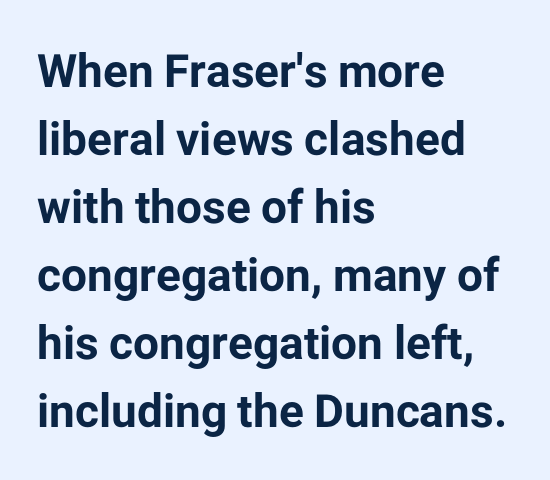
{"serif": "no", "italic": "no", "bold": "yes", "weight": "bold", "width": "normal", "stroke_contrast": "low", "x_height": "medium", "monospaced": "no", "underline": "no", "align": "left", "line_spacing": "normal", "line_spacing_ratio": 1.48, "letter_spacing": "normal", "letter_spacing_em": 0.0, "glyph_px": 46}
